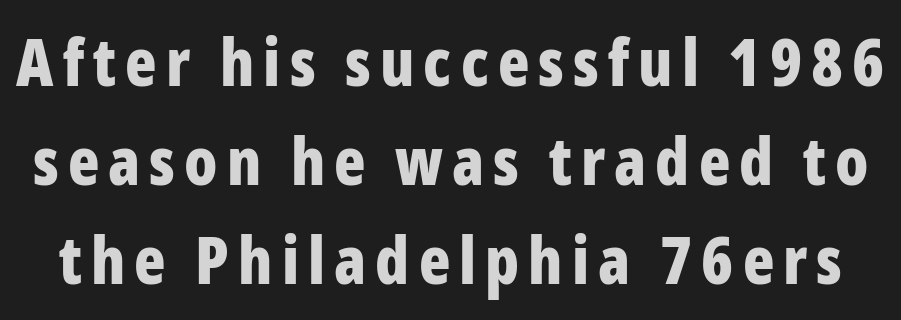
The image shows 65 px bold, condensed sans-serif type, upright; set normal line spacing (1.52x), not underlined; low stroke contrast and a medium x-height.
